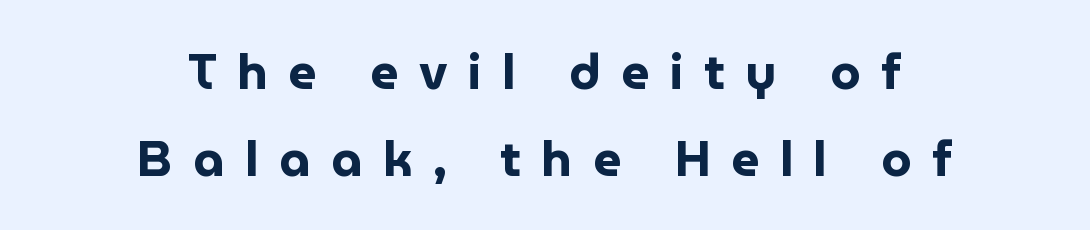
The image shows 49 px bold sans-serif type, upright; set centered, line spacing 1.77x, unusually wide letter spacing (+0.42 em), not underlined; low stroke contrast and a medium x-height.
